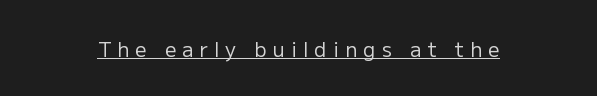
Q: Is the text bold? A: No.
Q: Is the text italic (slanted)? A: No, it is upright.
Q: Is the text underlined? A: Yes.
Q: Is the spacing between letters normal or unusually wide? A: Unusually wide.
